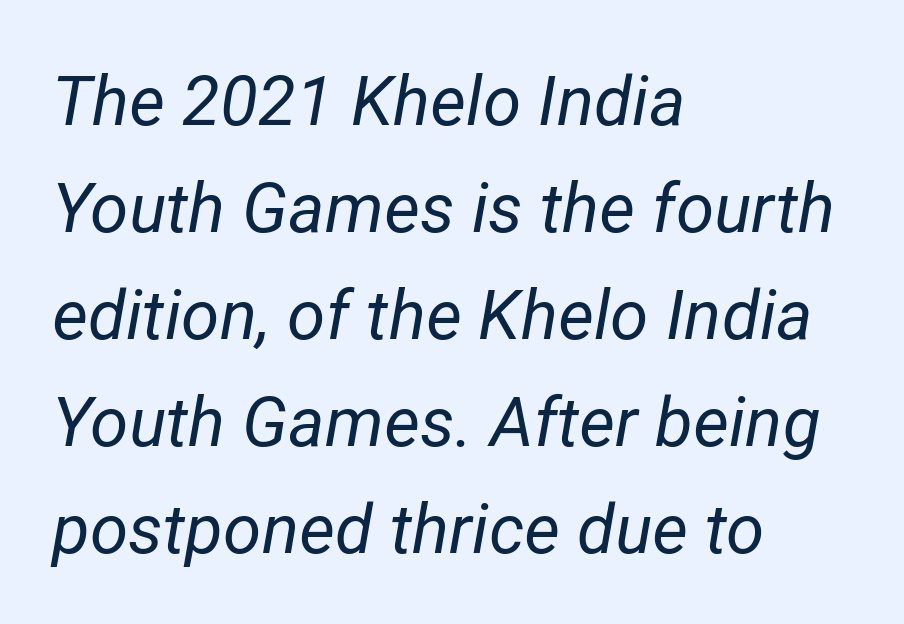
The image shows 69 px regular-weight type, italic (leaning right); set left-aligned, normal line spacing (1.55x), normal letter spacing, not underlined; low stroke contrast and a medium x-height.
